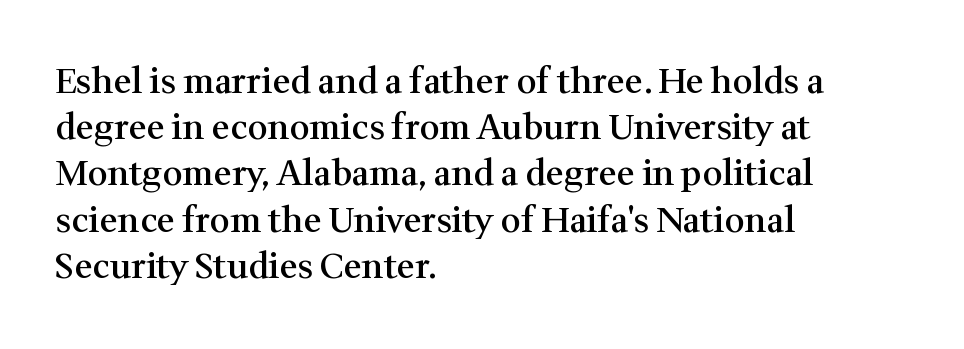
The image shows 35 px semibold serif type, upright; set left-aligned, normal line spacing (1.32x), normal letter spacing, not underlined; medium stroke contrast and a medium x-height.
